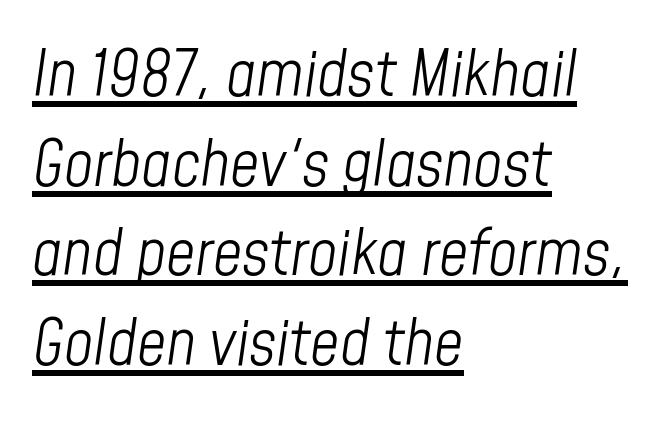
A continuous stroke trails under the words, as in a hyperlink. The strokes are not fattened; the text isn't bold. This sample has the flowing, uneven cadence of proportional lettering. Tracking value appears to be zero — textbook default spacing. The paragraph shown leans on its left margin.
